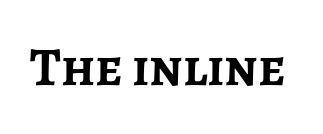
The image shows 54 px semibold sans-serif type, upright; set normal letter spacing, not underlined; low stroke contrast and a medium x-height.
